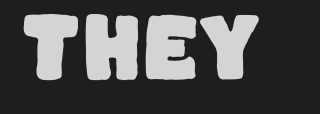
{"serif": "no", "width": "normal", "stroke_contrast": "low", "x_height": "large", "monospaced": "no", "underline": "no", "letter_spacing": "normal", "letter_spacing_em": 0.0, "glyph_px": 75}
